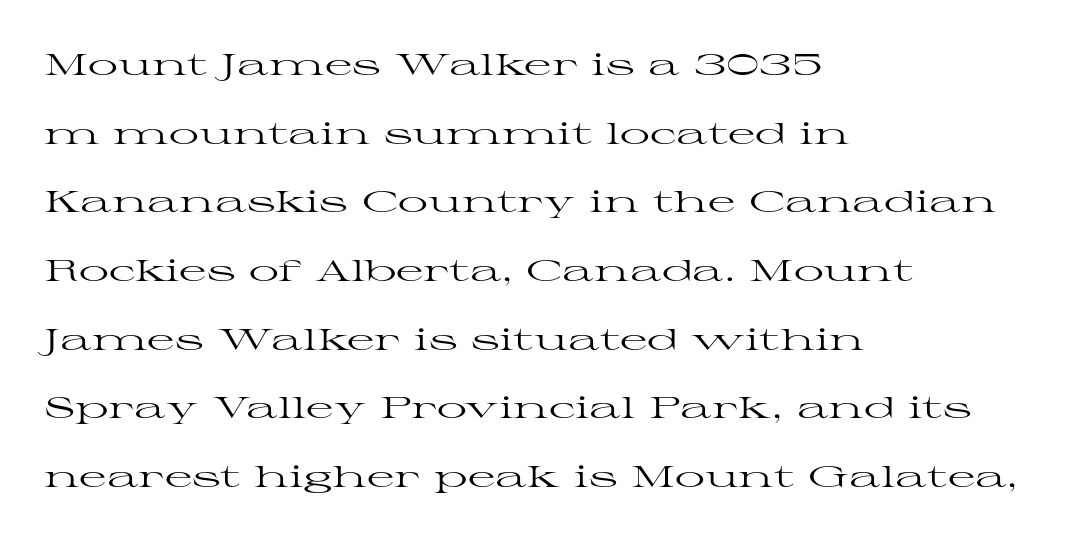
Q: Is the text bold? A: No.
Q: Is the text italic (slanted)? A: No, it is upright.
Q: Is the typeface a serif or a sans-serif typeface? A: Serif.
Q: Is the text underlined? A: No.
Q: How is the paragraph aligned? A: Left-aligned.
Q: Is the spacing between letters normal or unusually wide? A: Normal.
Q: Is the spacing between lines tight, normal or loose? A: Loose.
Q: Width (condensed, normal, or wide)? A: Wide.
Q: Stroke contrast? A: High.
Q: x-height? A: Medium.
Q: Monospaced? A: No.
